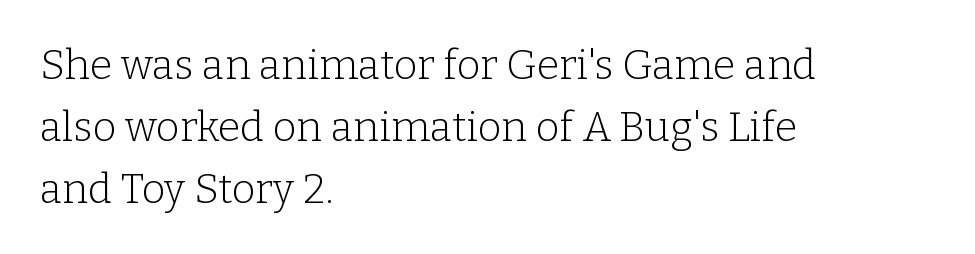
The image shows 41 px light serif type, upright; set left-aligned, normal line spacing (1.51x), normal letter spacing, not underlined; low stroke contrast and a medium x-height.
